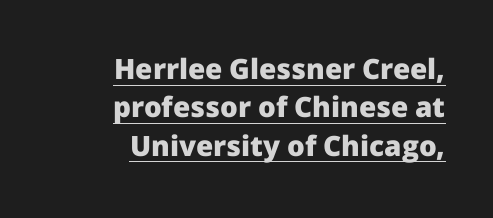
You could not count columns in this text — the font is proportionally spaced. Check where the strokes stop: nothing finishes them off — pure sans. Reading down the column, the eye jumps a familiar distance to each next line. There is no visible air inserted between adjacent glyphs.
